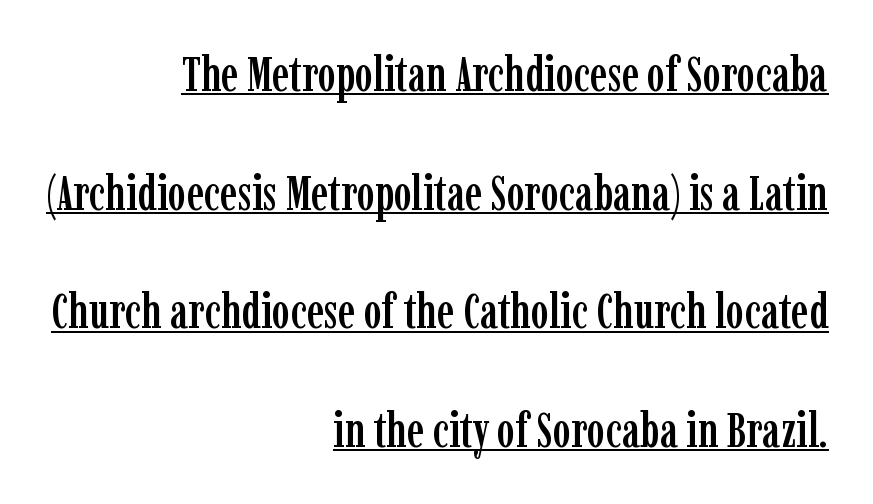
Standard letterfit; no display-style spreading of the glyphs. Examine the stroke ends and you'll spot serifs. Horizontally, the lines are justified to the trailing edge only. Each letter keeps its own natural width here, so spacing adapts to shape.
